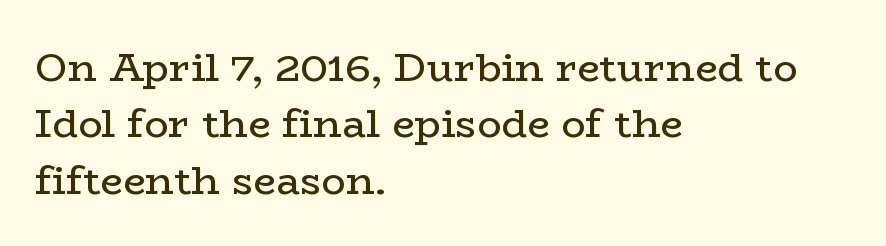
Rule under the text: the space is simply empty. Typographically, this falls in the serif category. Style check: upright. Each word holds together tightly as a unit, with standard inter-letter gaps. Letters have the restrained weight of plain body copy at most.
